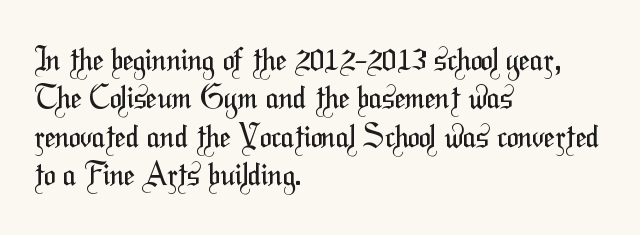
One-word summary of the alignment: left. The rendering uses natural spacing where letterforms have individual widths. The letterforms sit shoulder to shoulder at normal distance. Heft: none added — not bold. The area under the type is left untouched.
